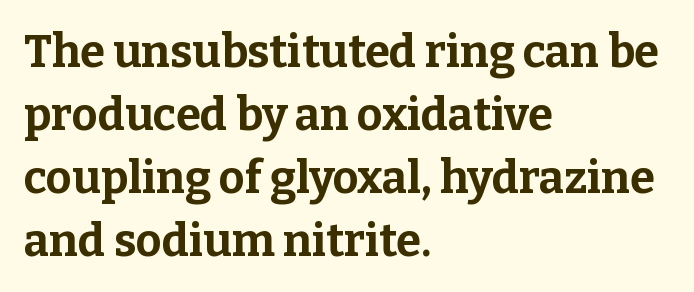
Q: Is the text bold? A: Yes.
Q: Is the text italic (slanted)? A: No, it is upright.
Q: Is the typeface a serif or a sans-serif typeface? A: Serif.
Q: Is the text underlined? A: No.
Q: How is the paragraph aligned? A: Left-aligned.
Q: Is the spacing between letters normal or unusually wide? A: Normal.
Q: Is the spacing between lines tight, normal or loose? A: Normal.
Q: Width (condensed, normal, or wide)? A: Normal.
Q: Stroke contrast? A: Low.
Q: x-height? A: Medium.
Q: Monospaced? A: No.
